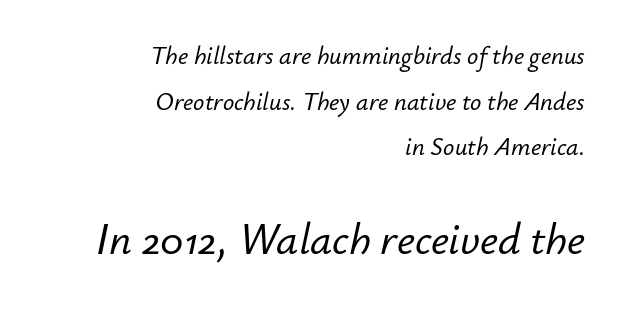
No word sits above an underline. The rendering uses natural spacing where letterforms have individual widths. You could call the tracking neutral — neither tight nor loose. In this sample the second text group is rendered at the bigger scale. A student would call this right alignment; a typographer would say flush right, rag left. Would a proofreader flag this as italicized? Yes.
